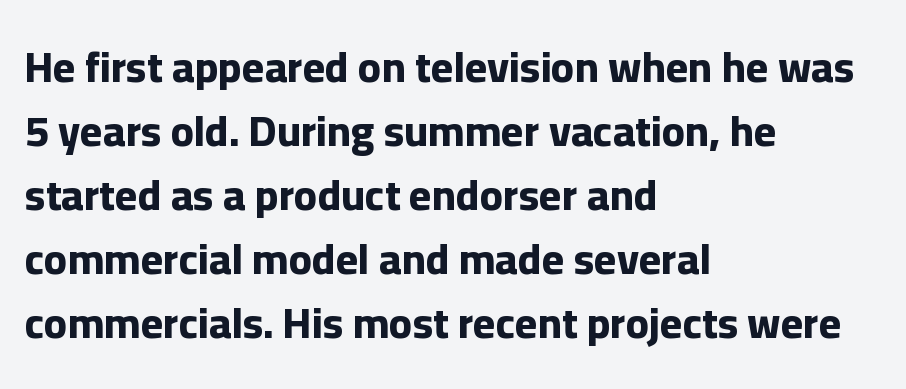
Q: Is the text bold? A: Yes.
Q: Is the text italic (slanted)? A: No, it is upright.
Q: Is the typeface a serif or a sans-serif typeface? A: Sans-serif.
Q: Is the text underlined? A: No.
Q: How is the paragraph aligned? A: Left-aligned.
Q: Is the spacing between letters normal or unusually wide? A: Normal.
Q: Is the spacing between lines tight, normal or loose? A: Normal.
Q: Width (condensed, normal, or wide)? A: Normal.
Q: Stroke contrast? A: Low.
Q: x-height? A: Medium.
Q: Monospaced? A: No.
